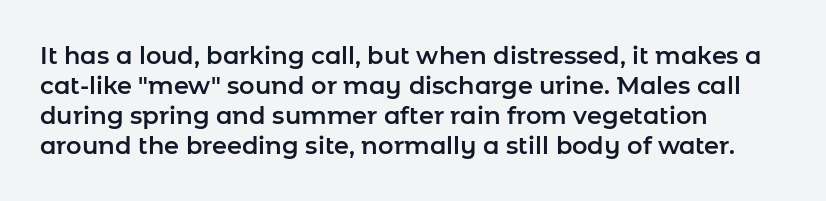
The lines in this sample share a left origin and differ only in where they stop. Tracking here is standard; glyphs follow each other at the usual distance. How would I describe the line gaps? Plain and ordinary. You can tell it's not italic because the verticals are truly vertical.
